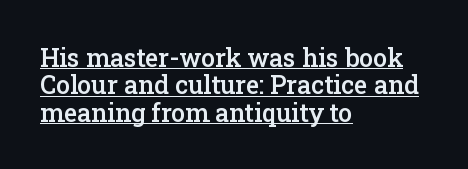
{"italic": "no", "bold": "semi", "underline": "yes", "align": "left", "line_spacing": "tight", "line_spacing_ratio": 1.1, "letter_spacing": "normal", "letter_spacing_em": 0.0, "glyph_px": 25}
